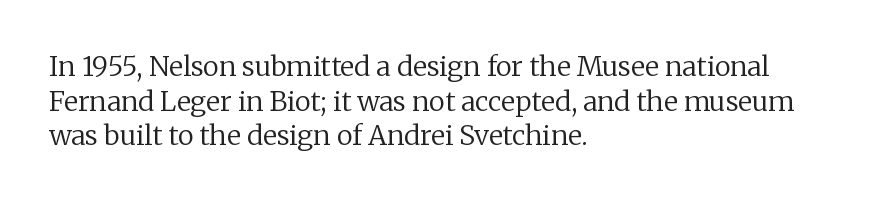
{"italic": "no", "bold": "no", "underline": "no", "align": "left", "line_spacing": "normal", "line_spacing_ratio": 1.28, "letter_spacing": "normal", "letter_spacing_em": 0.0, "glyph_px": 27}
